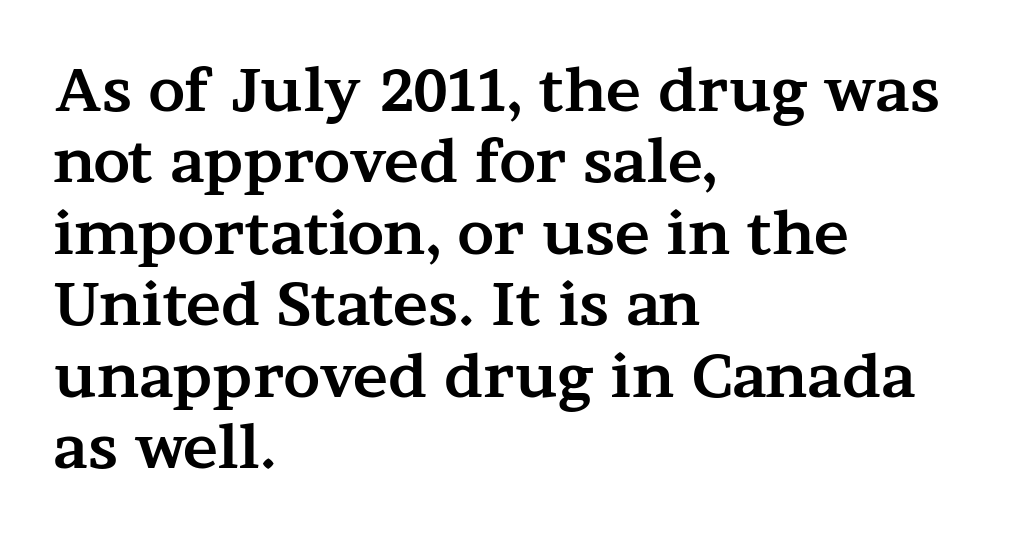
Q: Is the text bold? A: Yes.
Q: Is the text italic (slanted)? A: No, it is upright.
Q: Is the typeface a serif or a sans-serif typeface? A: Serif.
Q: Is the text underlined? A: No.
Q: How is the paragraph aligned? A: Left-aligned.
Q: Is the spacing between letters normal or unusually wide? A: Normal.
Q: Width (condensed, normal, or wide)? A: Wide.
Q: Stroke contrast? A: Medium.
Q: x-height? A: Medium.
Q: Monospaced? A: No.
